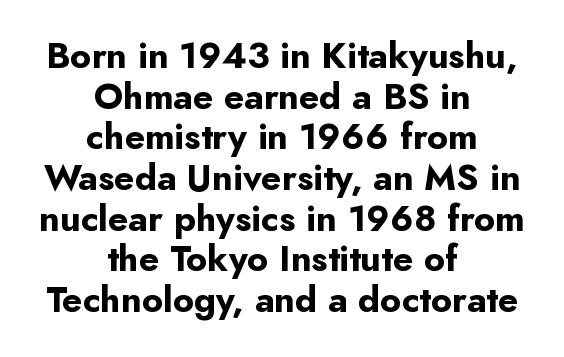
Regarding leading, the lines here are crowded together. Stroke thickness is high; the sample reads as a true bold. A student would call this center alignment; a typographer would say set centered. The passage shown is typed in a proportional face where columns would drift. Designer's note — italics off, roman on. Standard letterfit; no display-style spreading of the glyphs.
